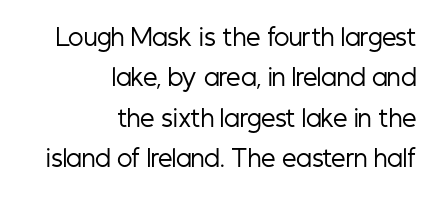
The image shows 23 px text type, upright; set right-aligned, line spacing 1.76x, normal letter spacing, not underlined.
